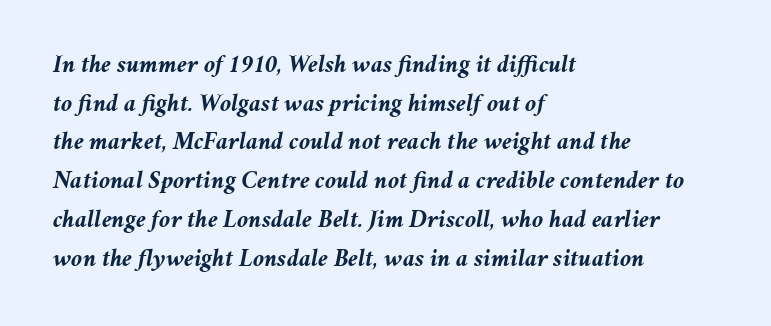
Glyph-to-glyph distance matches everyday printed text. Notice how the passage keeps a crisp vertical edge on the left only. The typography opts for an oblique posture over an upright one. What weight is shown? A full bold with thick strokes.
